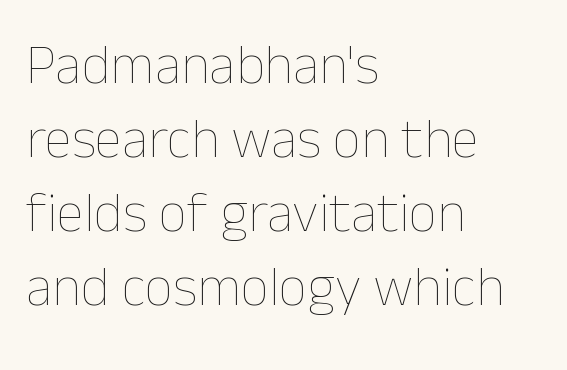
The image shows 56 px thin type, upright; set left-aligned, normal line spacing (1.32x), normal letter spacing, not underlined; low stroke contrast and a medium x-height.
